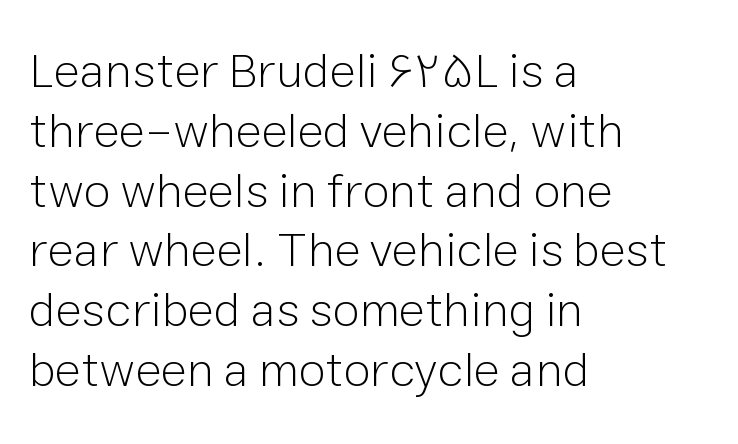
Q: Is the text bold? A: No.
Q: Is the text italic (slanted)? A: No, it is upright.
Q: Is the typeface a serif or a sans-serif typeface? A: Sans-serif.
Q: Is the text underlined? A: No.
Q: How is the paragraph aligned? A: Left-aligned.
Q: Is the spacing between letters normal or unusually wide? A: Normal.
Q: Width (condensed, normal, or wide)? A: Normal.
Q: Stroke contrast? A: Low.
Q: x-height? A: Medium.
Q: Monospaced? A: No.
